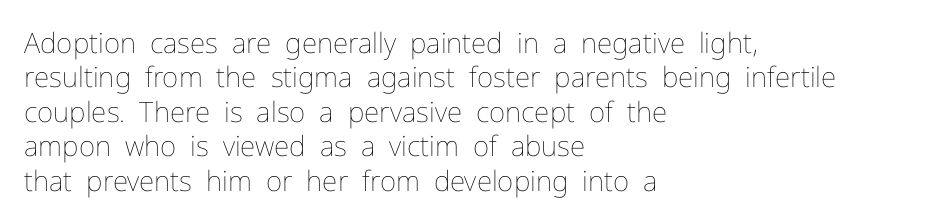
Q: Is the text bold? A: No.
Q: Is the text italic (slanted)? A: No, it is upright.
Q: Is the text underlined? A: No.
Q: How is the paragraph aligned? A: Left-aligned.
Q: Is the spacing between letters normal or unusually wide? A: Normal.
Q: Width (condensed, normal, or wide)? A: Normal.
Q: Stroke contrast? A: Low.
Q: x-height? A: Medium.
Q: Monospaced? A: No.
